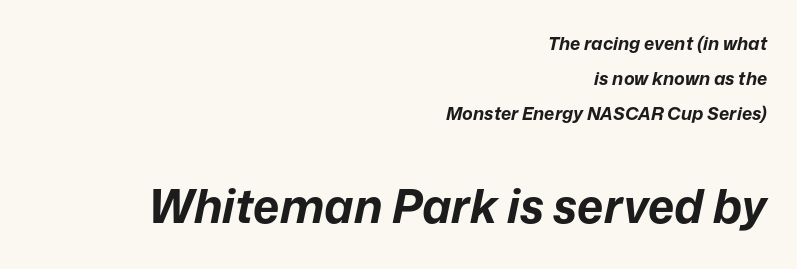
In CSS terms this would be text-align: right. The block of text is sparse from top to bottom, with ample space between rows. Italic? Definitely — the glyphs are oblique. Note the varied advance widths — an 'i' is clearly narrower than an 'm'.
